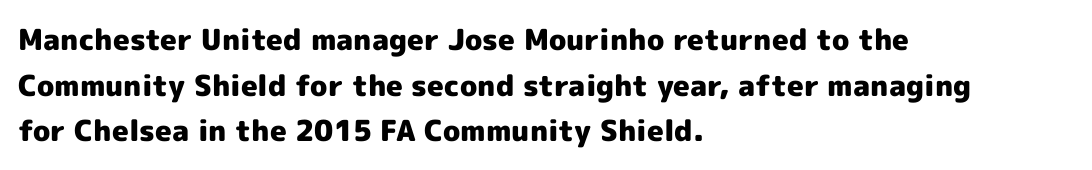
The image shows 29 px heavy sans-serif type, upright; set left-aligned, normal line spacing (1.57x), normal letter spacing, not underlined; a medium x-height.
